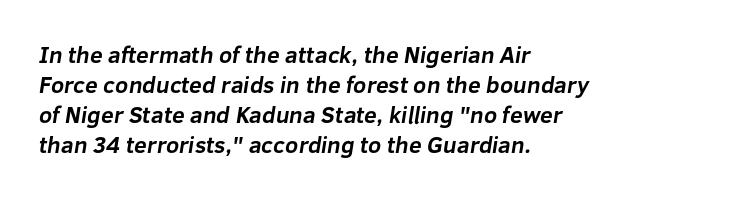
The image shows 23 px bold type; set left-aligned, normal line spacing (1.31x), normal letter spacing, not underlined.
